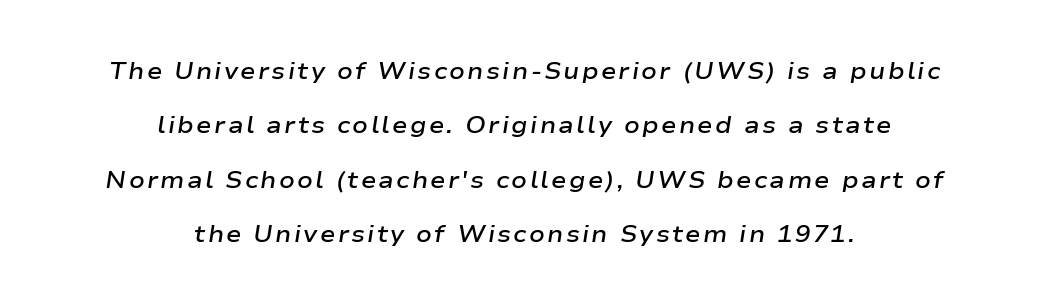
{"italic": "yes", "lean": "right", "slant_degrees": 9, "bold": "semi", "underline": "no", "align": "center", "line_spacing": "loose", "line_spacing_ratio": 2.36, "glyph_px": 23}
